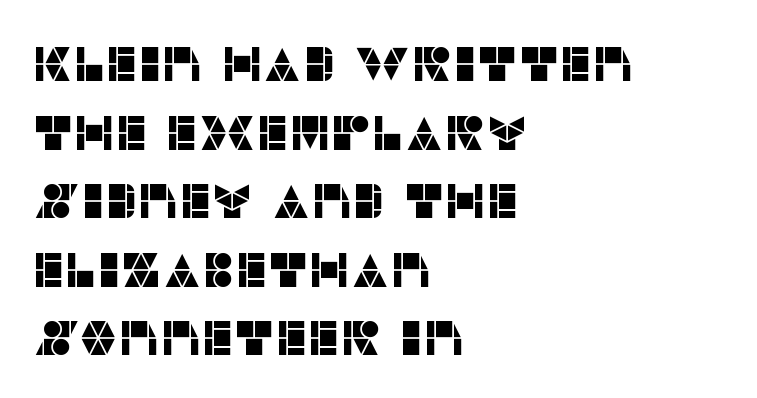
{"serif": "no", "italic": "no", "width": "normal", "stroke_contrast": "low", "x_height": "large", "monospaced": "no", "underline": "no", "align": "left", "line_spacing": "normal", "line_spacing_ratio": 1.4, "letter_spacing": "normal", "letter_spacing_em": 0.0, "glyph_px": 49}
